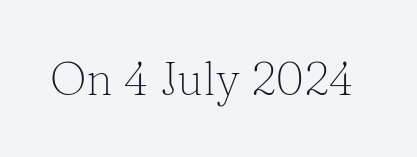
Check where the strokes stop: tiny serifs finish them off. The foot of each line stays bare and open. This reads as an unemphasized weight, regular at the heaviest. Do the characters align in a grid? No, the font is proportional. Vertical strokes here are truly vertical. The type is set solid horizontally, with unmodified tracking.
